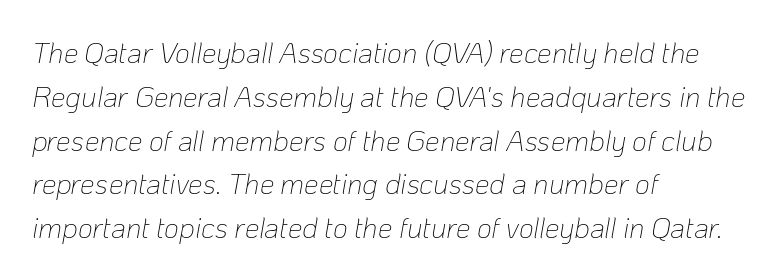
Character widths vary here, with narrow letters taking less room than wide ones. One glance says typical: line gaps are just what's usual. Nobody touched the tracking dial on this one. A classic flush-left, rag-right setting is used for this passage. The specimen reads as italic at a glance.
